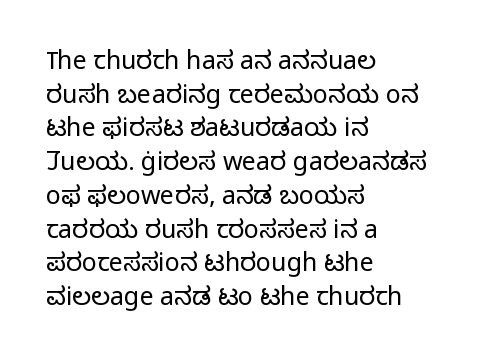
Q: Is the text bold? A: No.
Q: Is the text italic (slanted)? A: No, it is upright.
Q: Is the text underlined? A: No.
Q: How is the paragraph aligned? A: Left-aligned.
Q: Is the spacing between letters normal or unusually wide? A: Normal.
Q: Is the spacing between lines tight, normal or loose? A: Normal.
